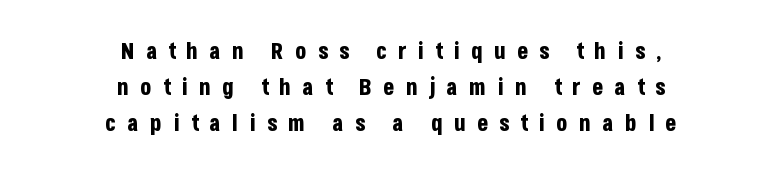
Q: Is the text bold? A: Yes.
Q: Is the text italic (slanted)? A: No, it is upright.
Q: Is the text underlined? A: No.
Q: How is the paragraph aligned? A: Centered.
Q: Is the spacing between letters normal or unusually wide? A: Unusually wide.
Q: Is the spacing between lines tight, normal or loose? A: Normal.
